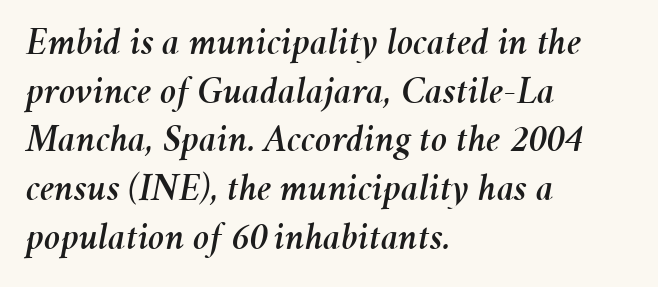
{"italic": "yes", "lean": "right", "slant_degrees": 11, "width": "normal", "stroke_contrast": "medium", "x_height": "medium", "monospaced": "no", "underline": "no", "align": "left", "line_spacing": "normal", "line_spacing_ratio": 1.25, "letter_spacing": "normal", "letter_spacing_em": 0.0, "glyph_px": 39}
